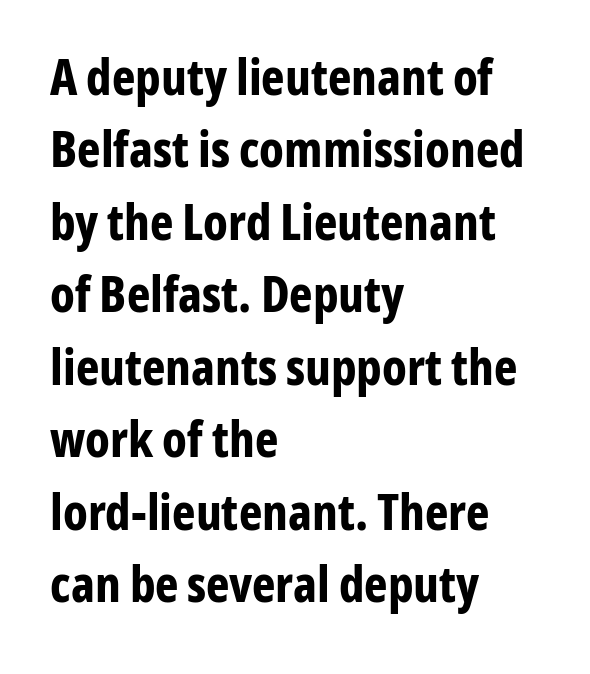
The image shows 50 px bold, condensed sans-serif type, upright; set left-aligned, normal line spacing (1.45x), normal letter spacing, not underlined; low stroke contrast and a medium x-height.
